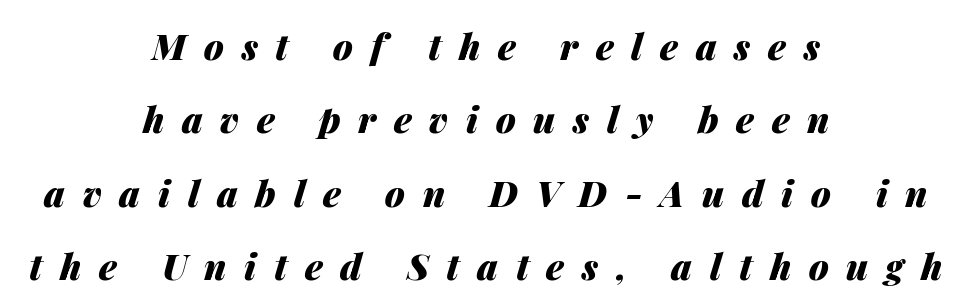
Words appear elongated and porous because spacing is wide. Does the copy run flush right? No — it is centered line by line. Each row of text sits above clean, open space. The typography opts for an oblique posture over an upright one. Character widths vary here, with narrow letters taking less room than wide ones.
